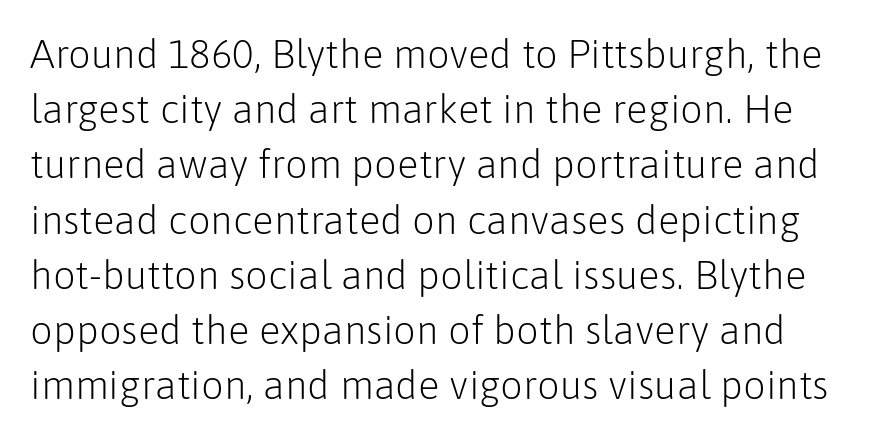
The image shows 40 px light sans-serif type, upright; set normal line spacing (1.38x), normal letter spacing, not underlined; low stroke contrast and a medium x-height.
